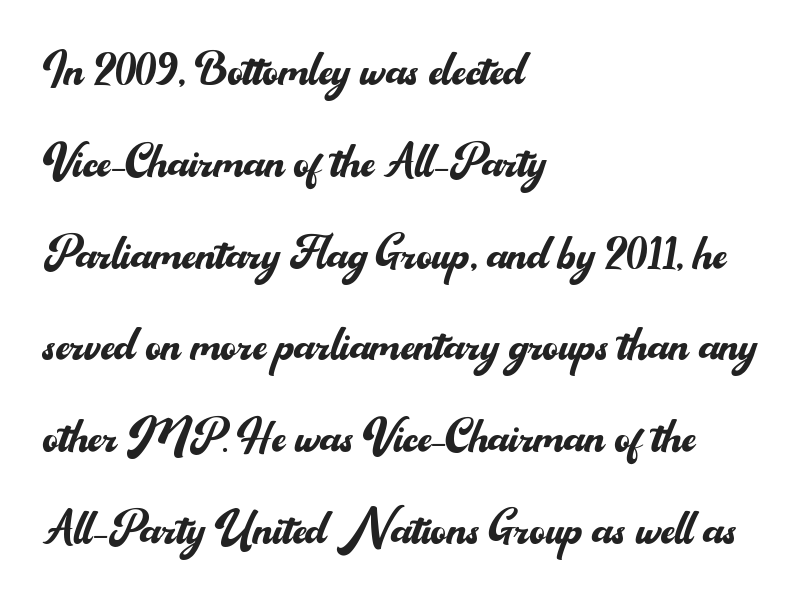
{"serif": "no", "bold": "no", "weight": "regular", "width": "normal", "stroke_contrast": "medium", "x_height": "small", "monospaced": "no", "underline": "no", "align": "left", "line_spacing": "normal", "line_spacing_ratio": 1.53, "letter_spacing": "normal", "letter_spacing_em": 0.0, "glyph_px": 60}
